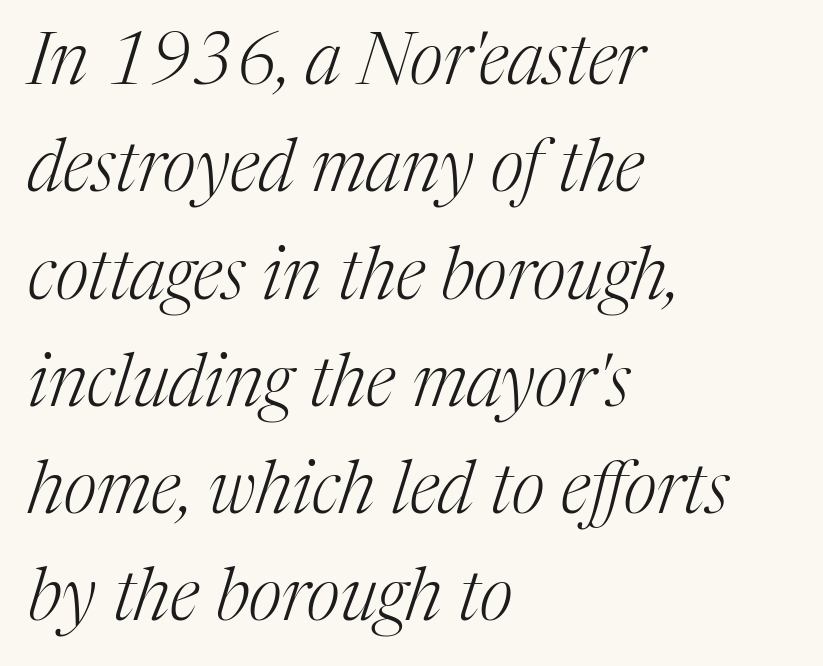
The image shows 72 px light serif type, italic (leaning right); set left-aligned, normal line spacing (1.49x), normal letter spacing, not underlined; medium stroke contrast and a medium x-height.
